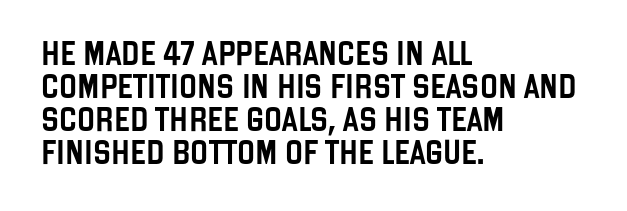
Q: Is the text italic (slanted)? A: No, it is upright.
Q: Is the text underlined? A: No.
Q: How is the paragraph aligned? A: Left-aligned.
Q: Is the spacing between letters normal or unusually wide? A: Normal.
Q: Is the spacing between lines tight, normal or loose? A: Normal.
